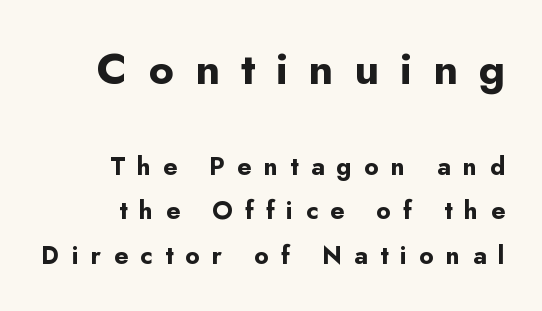
What weight is shown? A full bold with thick strokes. Every stem runs plumb, perpendicular to the baseline. Students, note that the glyphs here are deliberately spaced far apart. Leftover space on each line is placed entirely before the opening word. Two sizes are in play, and the larger belongs to the first block.
